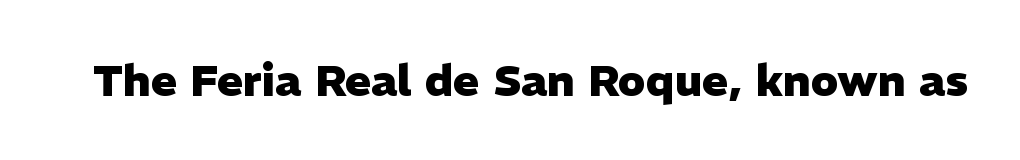
Q: Is the text bold? A: Yes.
Q: Is the text italic (slanted)? A: No, it is upright.
Q: Is the typeface a serif or a sans-serif typeface? A: Sans-serif.
Q: Is the text underlined? A: No.
Q: Is the spacing between letters normal or unusually wide? A: Normal.
Q: Width (condensed, normal, or wide)? A: Normal.
Q: Stroke contrast? A: Low.
Q: x-height? A: Medium.
Q: Monospaced? A: No.
